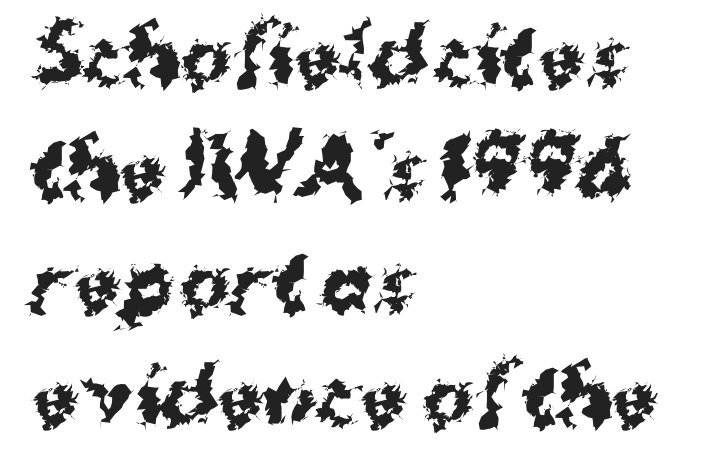
Q: Is the text bold? A: Yes.
Q: Is the text italic (slanted)? A: Yes.
Q: Is the typeface a serif or a sans-serif typeface? A: Sans-serif.
Q: Is the text underlined? A: No.
Q: How is the paragraph aligned? A: Left-aligned.
Q: Is the spacing between letters normal or unusually wide? A: Normal.
Q: Is the spacing between lines tight, normal or loose? A: Normal.
Q: Width (condensed, normal, or wide)? A: Normal.
Q: Stroke contrast? A: Medium.
Q: x-height? A: Medium.
Q: Monospaced? A: No.
